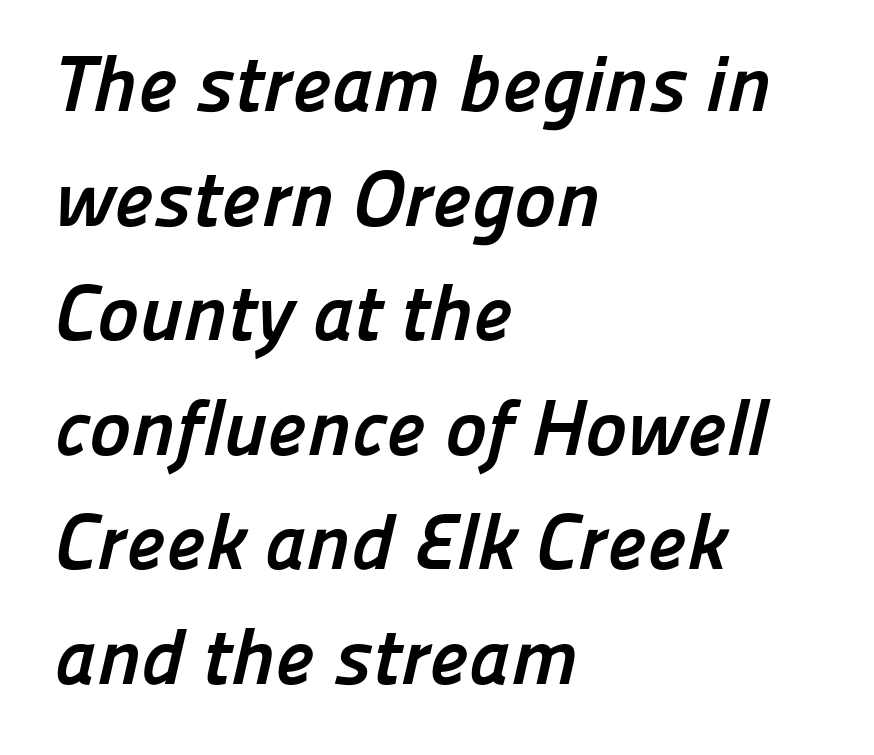
Q: Is the text bold? A: Yes.
Q: Is the typeface a serif or a sans-serif typeface? A: Sans-serif.
Q: Is the text underlined? A: No.
Q: How is the paragraph aligned? A: Left-aligned.
Q: Is the spacing between letters normal or unusually wide? A: Normal.
Q: Is the spacing between lines tight, normal or loose? A: Normal.
Q: Width (condensed, normal, or wide)? A: Normal.
Q: Stroke contrast? A: Low.
Q: x-height? A: Medium.
Q: Monospaced? A: No.
